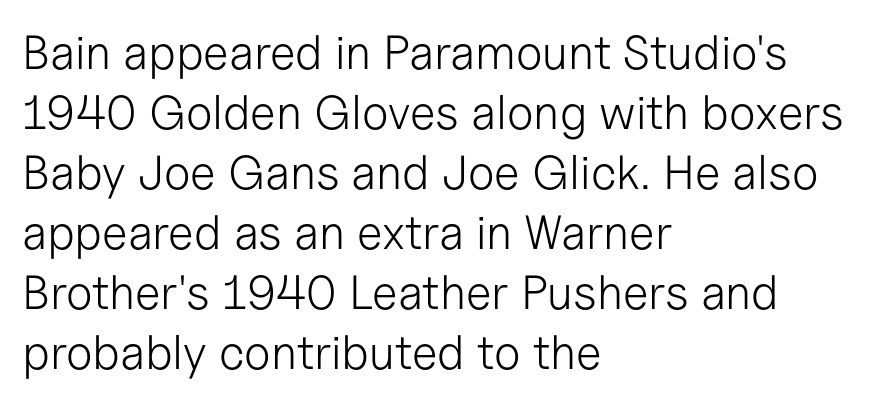
Q: Is the text bold? A: No.
Q: Is the text italic (slanted)? A: No, it is upright.
Q: Is the typeface a serif or a sans-serif typeface? A: Sans-serif.
Q: Is the text underlined? A: No.
Q: How is the paragraph aligned? A: Left-aligned.
Q: Is the spacing between letters normal or unusually wide? A: Normal.
Q: Is the spacing between lines tight, normal or loose? A: Normal.
Q: Width (condensed, normal, or wide)? A: Normal.
Q: Stroke contrast? A: Low.
Q: x-height? A: Medium.
Q: Monospaced? A: No.
